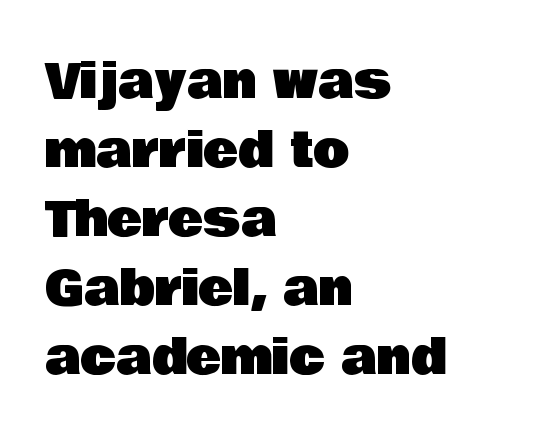
The specimen omits any rule beneath the text block's lines. Every character sits straight up, as roman type does. One glance says typical: line gaps are just what's usual. Every row of glyphs begins at an identical x-position on the left.
